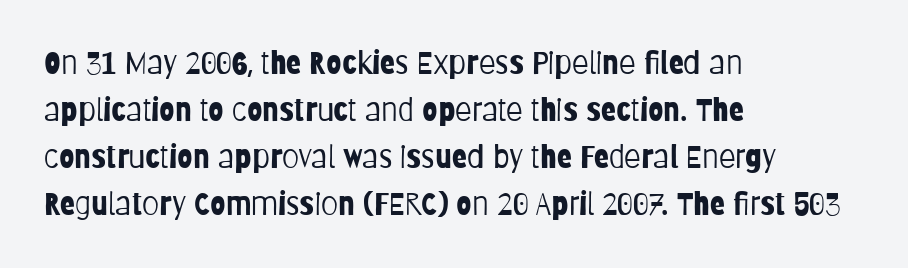
Look at the bottom of the vertical strokes: they stop flat, with no serifs. Descenders are the only things crossing below the line. You could not count columns in this text — the font is proportionally spaced. These lines were composed using upright roman letters. Compared with a centered layout, this one pins lines to the left instead.
